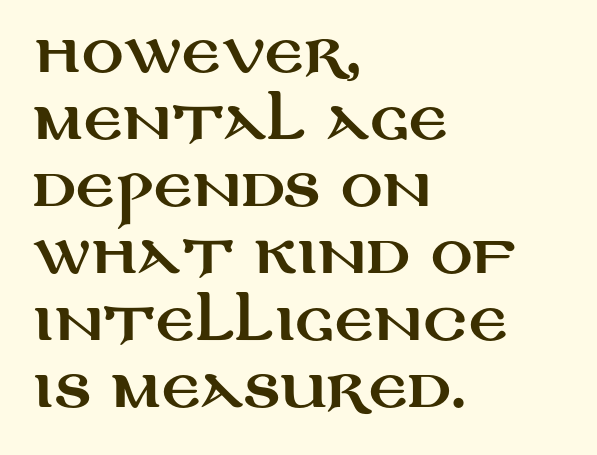
The image shows 52 px wide sans-serif type, upright; set left-aligned, normal line spacing (1.29x), normal letter spacing, not underlined; medium stroke contrast and a large x-height.
